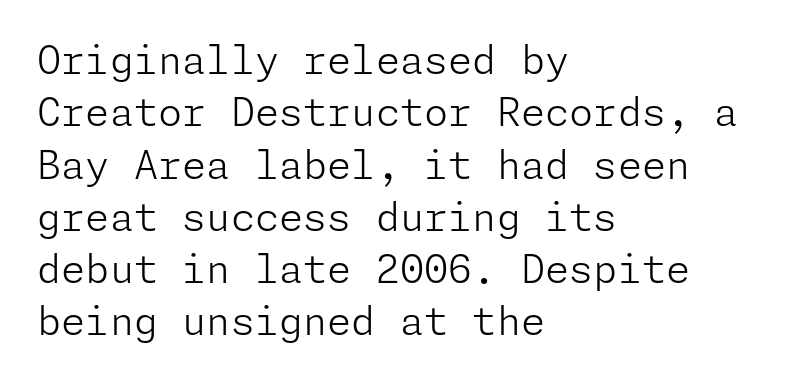
Q: Is the text bold? A: No.
Q: Is the text italic (slanted)? A: No, it is upright.
Q: Is the typeface a serif or a sans-serif typeface? A: Sans-serif.
Q: Is the text underlined? A: No.
Q: How is the paragraph aligned? A: Left-aligned.
Q: Is the spacing between letters normal or unusually wide? A: Normal.
Q: Is the spacing between lines tight, normal or loose? A: Normal.
Q: Width (condensed, normal, or wide)? A: Normal.
Q: Stroke contrast? A: Low.
Q: x-height? A: Medium.
